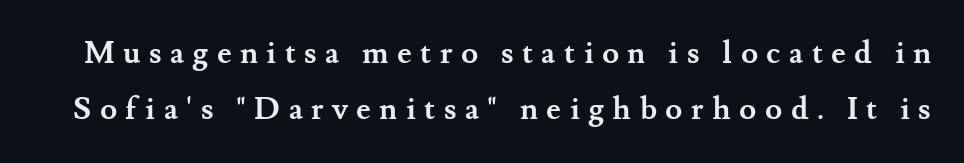
{"serif": "yes", "italic": "no", "bold": "yes", "weight": "semibold", "width": "normal", "stroke_contrast": "medium", "x_height": "small", "monospaced": "no", "underline": "no", "line_spacing_ratio": 1.8, "letter_spacing": "wide", "letter_spacing_em": 0.27, "glyph_px": 31}
